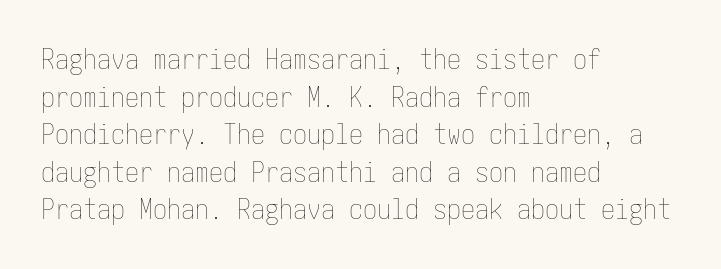
Q: Is the text bold? A: No.
Q: Is the text italic (slanted)? A: No, it is upright.
Q: Is the text underlined? A: No.
Q: How is the paragraph aligned? A: Left-aligned.
Q: Is the spacing between letters normal or unusually wide? A: Normal.
Q: Is the spacing between lines tight, normal or loose? A: Normal.
Q: Width (condensed, normal, or wide)? A: Condensed.
Q: Stroke contrast? A: Low.
Q: x-height? A: Medium.
